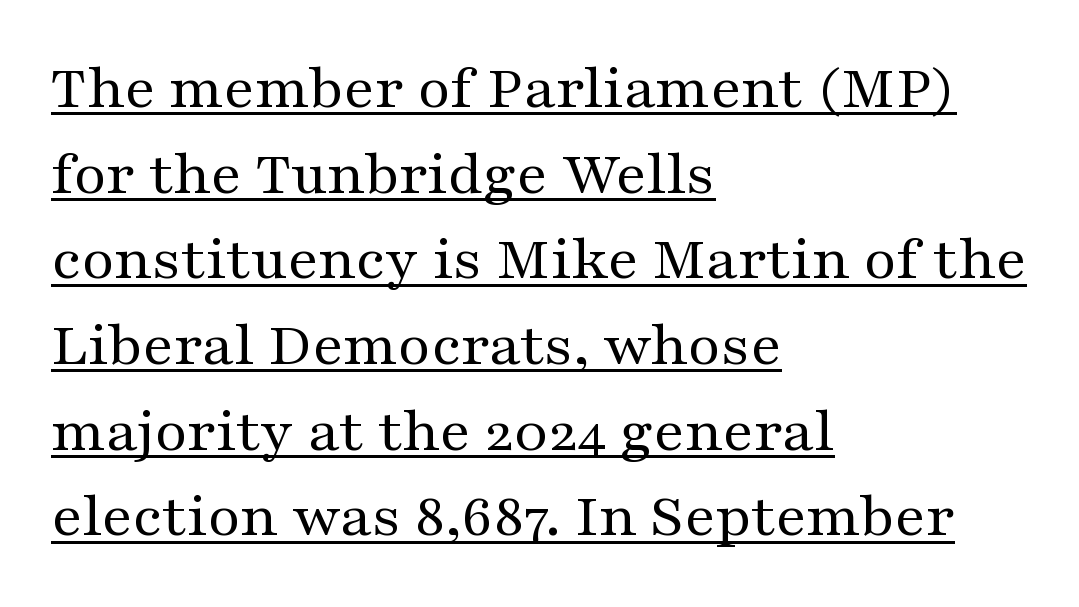
Note: serifs present on the glyphs. Horizontally, the lines are justified to the leading edge only. Normally led — the rows are evenly, conventionally spaced. The gaps between neighbouring characters are ordinary and unremarkable. Varying glyph widths throughout — classic text-font behaviour.
